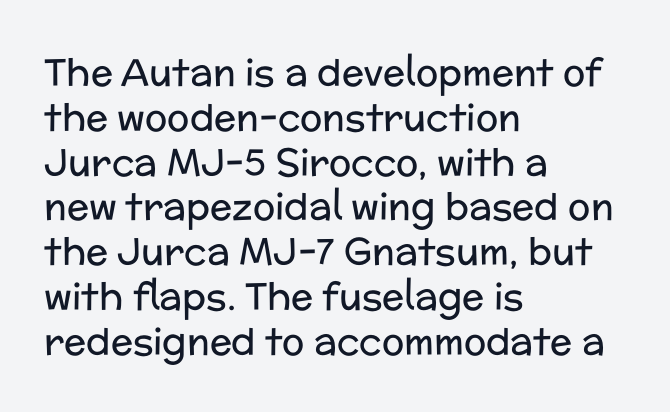
{"serif": "no", "italic": "no", "bold": "no", "weight": "regular", "width": "normal", "stroke_contrast": "low", "x_height": "medium", "monospaced": "no", "underline": "no", "align": "left", "line_spacing_ratio": 1.21, "letter_spacing": "normal", "letter_spacing_em": 0.0, "glyph_px": 37}
